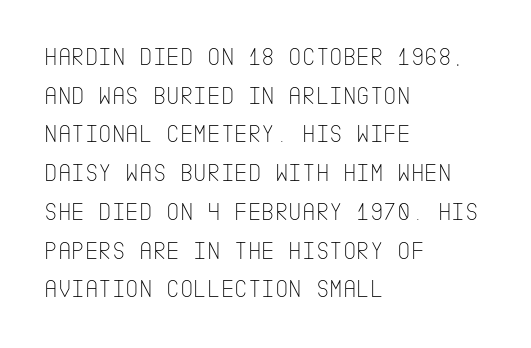
{"italic": "no", "bold": "no", "underline": "no", "align": "left", "line_spacing": "normal", "line_spacing_ratio": 1.49, "letter_spacing": "normal", "letter_spacing_em": 0.0, "glyph_px": 26}
